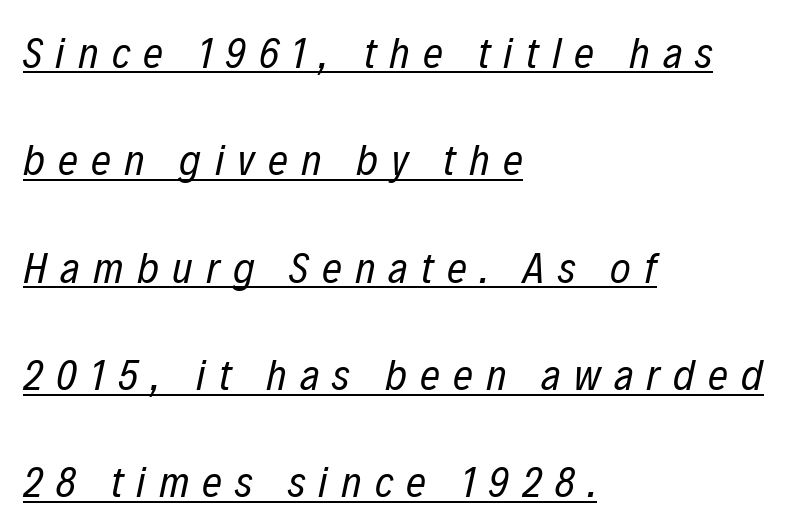
Q: Is the text bold? A: No.
Q: Is the text italic (slanted)? A: Yes, it leans right by about 12 degrees.
Q: Is the text underlined? A: Yes.
Q: How is the paragraph aligned? A: Left-aligned.
Q: Is the spacing between letters normal or unusually wide? A: Unusually wide.
Q: Is the spacing between lines tight, normal or loose? A: Loose.
Q: Width (condensed, normal, or wide)? A: Condensed.
Q: Stroke contrast? A: Low.
Q: x-height? A: Medium.
Q: Monospaced? A: No.
